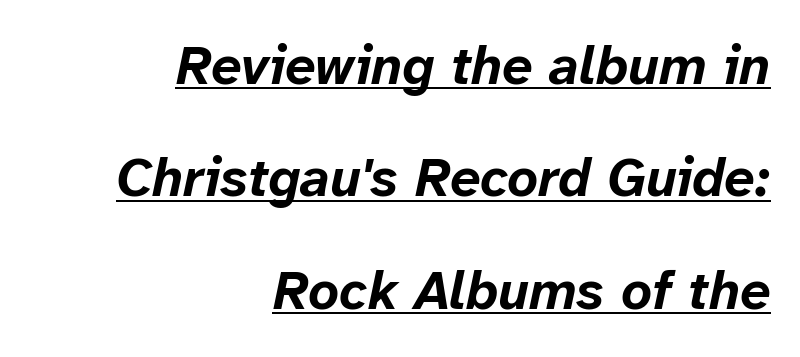
Q: Is the text bold? A: Yes.
Q: Is the text italic (slanted)? A: Yes, it leans right by about 12 degrees.
Q: Is the text underlined? A: Yes.
Q: How is the paragraph aligned? A: Right-aligned.
Q: Is the spacing between letters normal or unusually wide? A: Normal.
Q: Is the spacing between lines tight, normal or loose? A: Loose.
Q: Width (condensed, normal, or wide)? A: Normal.
Q: Stroke contrast? A: Low.
Q: x-height? A: Medium.
Q: Monospaced? A: No.
